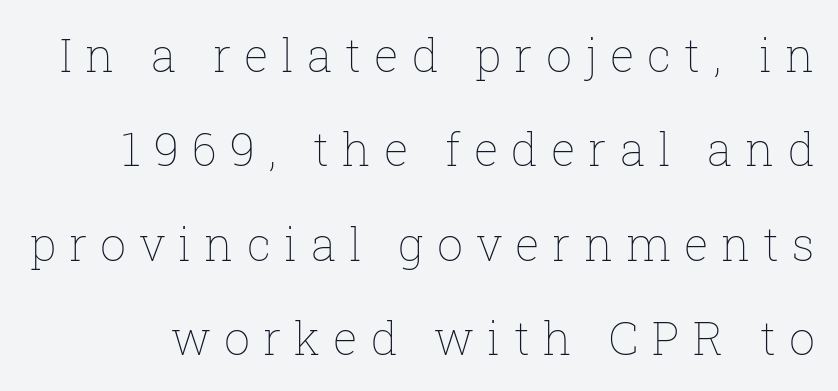
{"italic": "no", "bold": "no", "weight": "thin", "width": "normal", "stroke_contrast": "low", "x_height": "medium", "monospaced": "no", "underline": "no", "line_spacing": "loose", "line_spacing_ratio": 2.05, "letter_spacing": "wide", "letter_spacing_em": 0.28, "glyph_px": 46}
